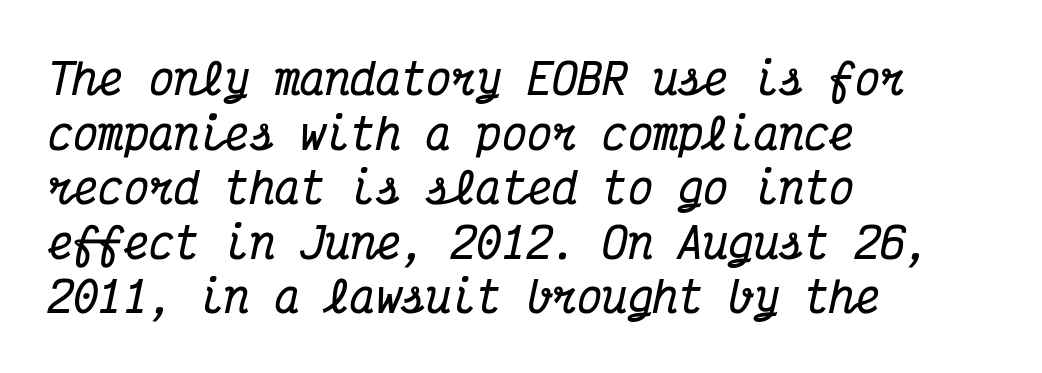
{"serif": "yes", "italic": "yes", "lean": "right", "slant_degrees": 12, "bold": "yes", "weight": "bold", "width": "condensed", "stroke_contrast": "medium", "x_height": "medium", "monospaced": "yes", "underline": "no", "align": "left", "line_spacing": "normal", "line_spacing_ratio": 1.3, "letter_spacing": "normal", "letter_spacing_em": 0.0, "glyph_px": 42}
